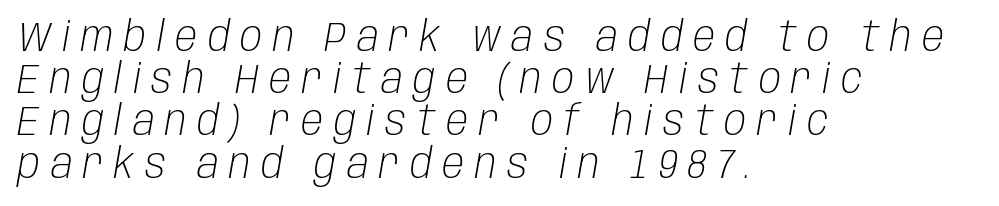
Looks like regular typesetting: each glyph gets only the width it needs. Honestly, the letter spacing is so wide it's the main thing you notice. This reads as an unemphasized weight, regular at the heaviest. The leading is snug, giving the passage a crowded texture. Descender tails drop into unmarked territory. If you drew a ruler down the left edge, every line would touch it.
